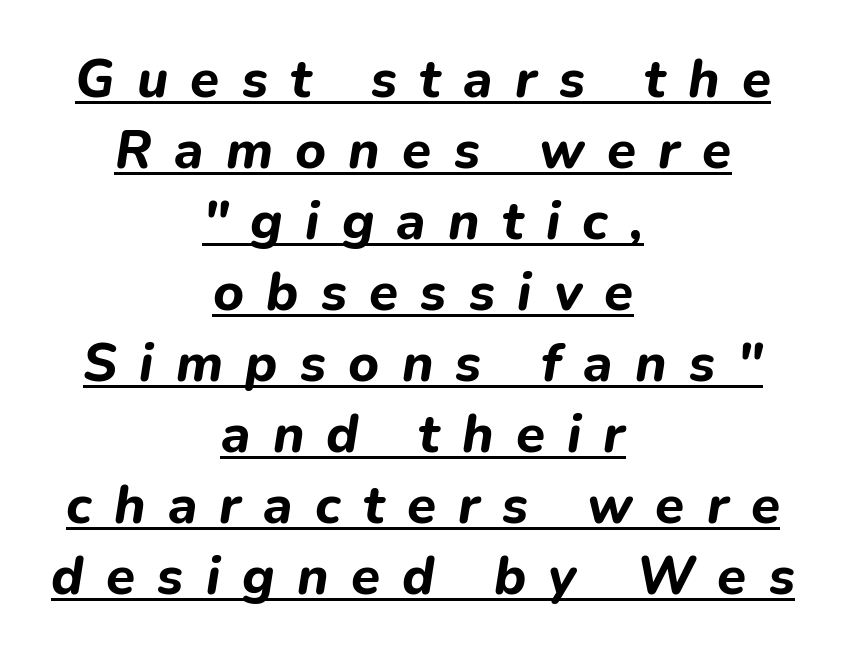
{"italic": "yes", "lean": "right", "slant_degrees": 9, "bold": "yes", "weight": "bold", "width": "normal", "stroke_contrast": "low", "x_height": "medium", "monospaced": "no", "underline": "yes", "align": "center", "line_spacing": "normal", "line_spacing_ratio": 1.34, "letter_spacing": "wide", "letter_spacing_em": 0.42, "glyph_px": 53}
